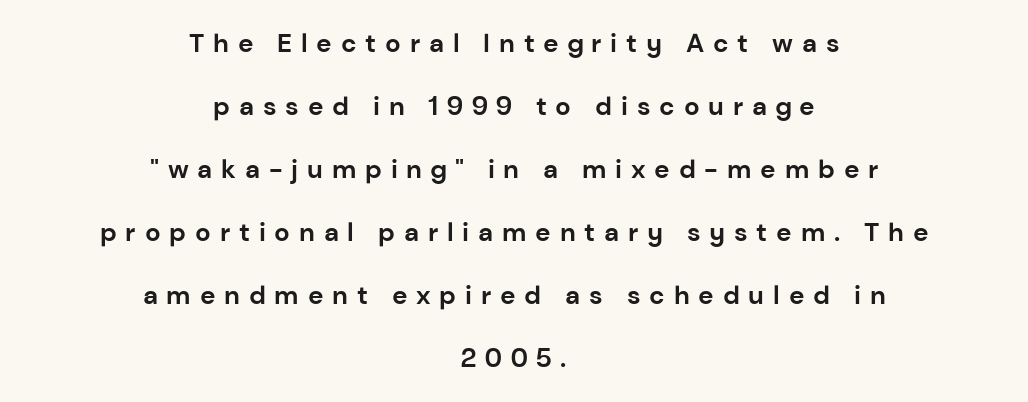
The image shows 26 px bold type, upright; set centered, loose line spacing (2.42x), unusually wide letter spacing (+0.34 em), not underlined.
